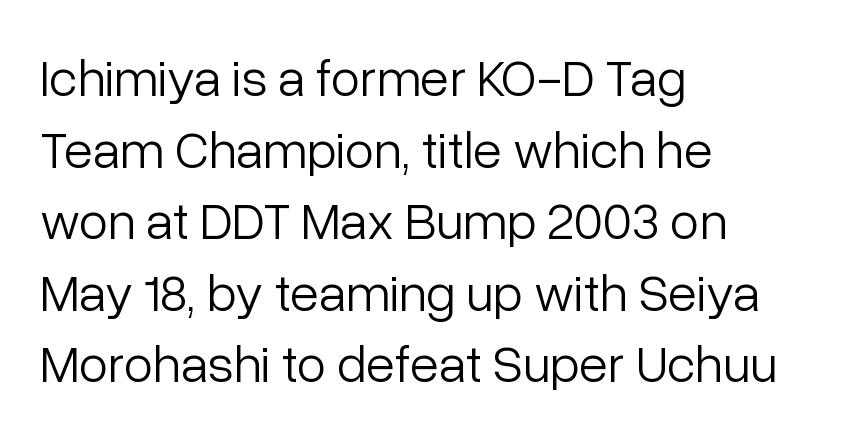
{"serif": "no", "italic": "no", "bold": "no", "weight": "light", "width": "normal", "stroke_contrast": "low", "x_height": "medium", "monospaced": "no", "underline": "no", "align": "left", "line_spacing": "normal", "line_spacing_ratio": 1.35, "letter_spacing": "normal", "letter_spacing_em": 0.0, "glyph_px": 53}
